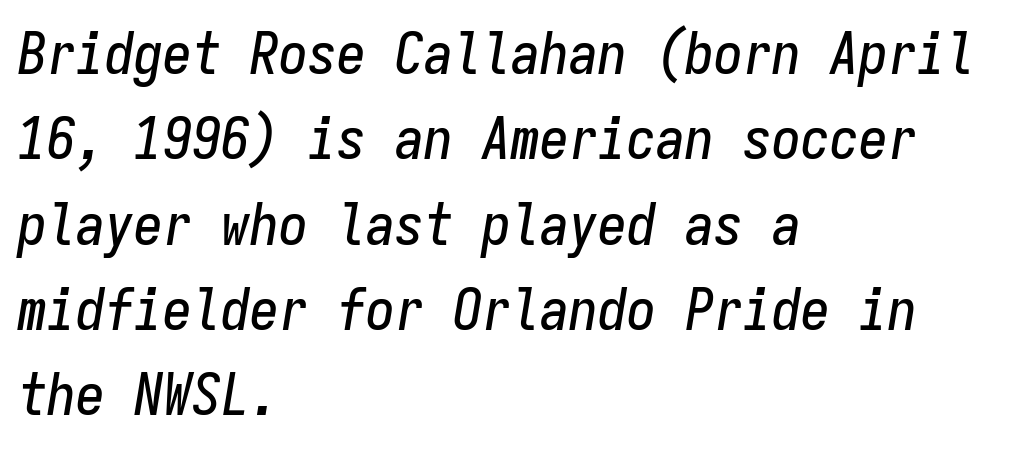
Q: Is the text italic (slanted)? A: Yes, it leans right by about 9 degrees.
Q: Is the text underlined? A: No.
Q: How is the paragraph aligned? A: Left-aligned.
Q: Is the spacing between letters normal or unusually wide? A: Normal.
Q: Is the spacing between lines tight, normal or loose? A: Normal.
Q: Width (condensed, normal, or wide)? A: Condensed.
Q: Stroke contrast? A: Low.
Q: x-height? A: Medium.
Q: Monospaced? A: Yes.
